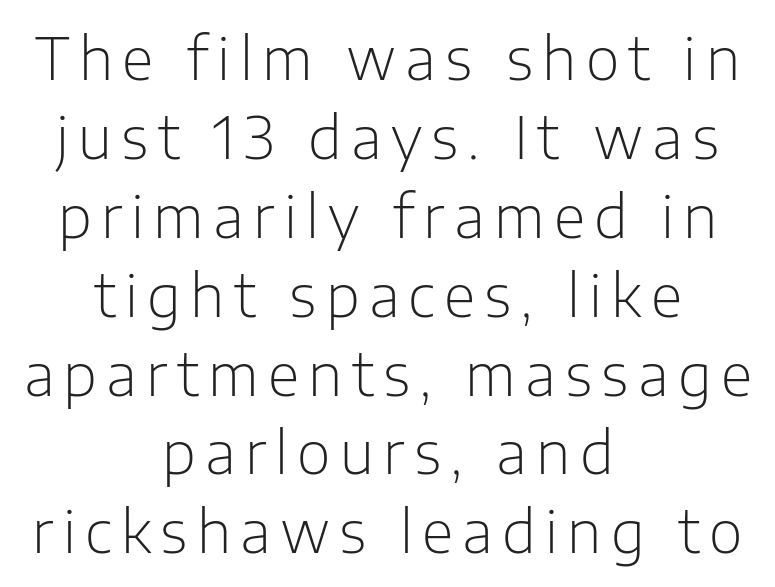
The image shows 58 px light sans-serif type, upright; set centered, normal line spacing (1.36x), not underlined; low stroke contrast and a medium x-height.
